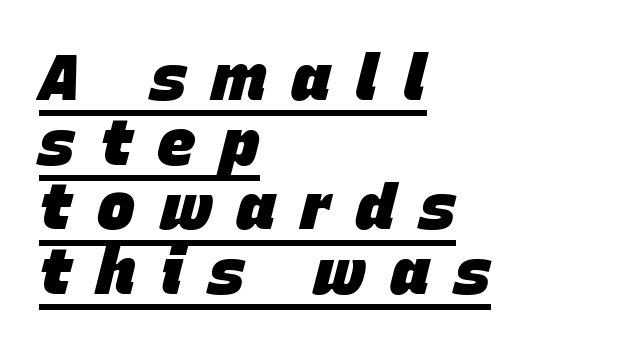
{"italic": "yes", "lean": "right", "slant_degrees": 15, "bold": "yes", "weight": "heavy", "width": "normal", "stroke_contrast": "low", "x_height": "large", "monospaced": "no", "underline": "yes", "align": "left", "line_spacing": "tight", "line_spacing_ratio": 1.01, "letter_spacing": "wide", "letter_spacing_em": 0.4, "glyph_px": 64}
